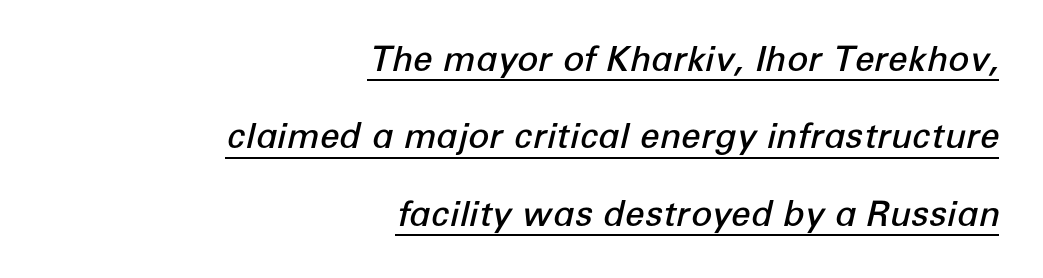
{"italic": "yes", "lean": "right", "slant_degrees": 12, "bold": "semi", "weight": "semibold", "width": "normal", "stroke_contrast": "low", "x_height": "medium", "monospaced": "no", "underline": "yes", "align": "right", "line_spacing": "loose", "line_spacing_ratio": 2.21, "letter_spacing": "normal", "letter_spacing_em": 0.0, "glyph_px": 35}
